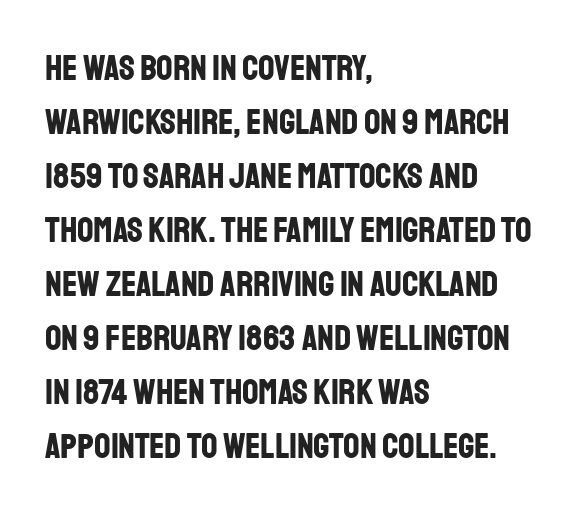
The image shows 36 px bold, condensed sans-serif type, upright; set left-aligned, normal line spacing (1.5x), normal letter spacing, not underlined; low stroke contrast and a large x-height.
